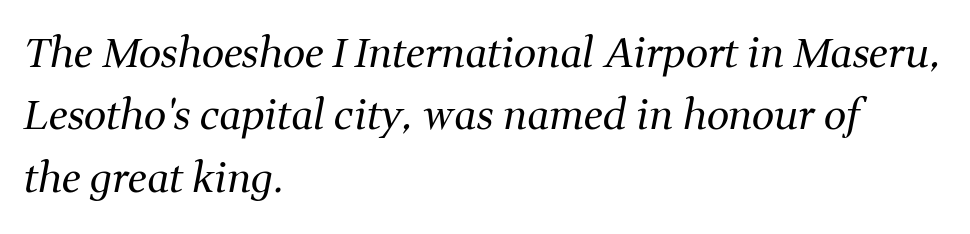
The image shows 40 px regular-weight serif type, italic (leaning right); set left-aligned, normal line spacing (1.56x), normal letter spacing, not underlined; medium stroke contrast and a medium x-height.
